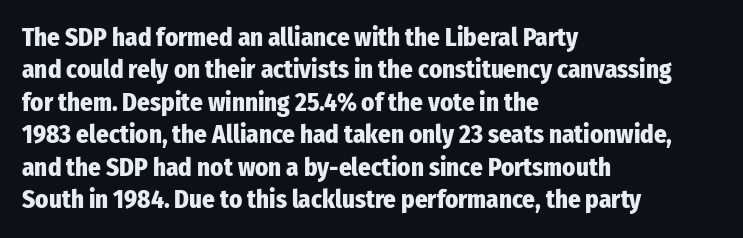
{"italic": "no", "bold": "yes", "underline": "no", "align": "left", "line_spacing": "normal", "line_spacing_ratio": 1.3, "letter_spacing": "normal", "letter_spacing_em": 0.0, "glyph_px": 25}
